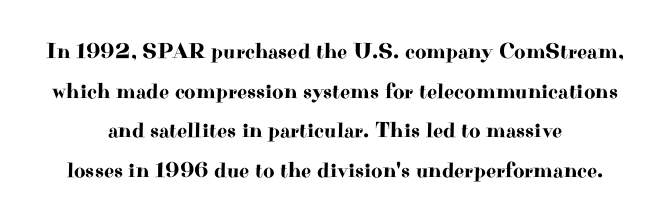
Ordinary non-slanted type is in use. Descenders are the only things crossing below the line. The lines are quadded center. Here the glyphs are tracked normally, forming tight word shapes.
